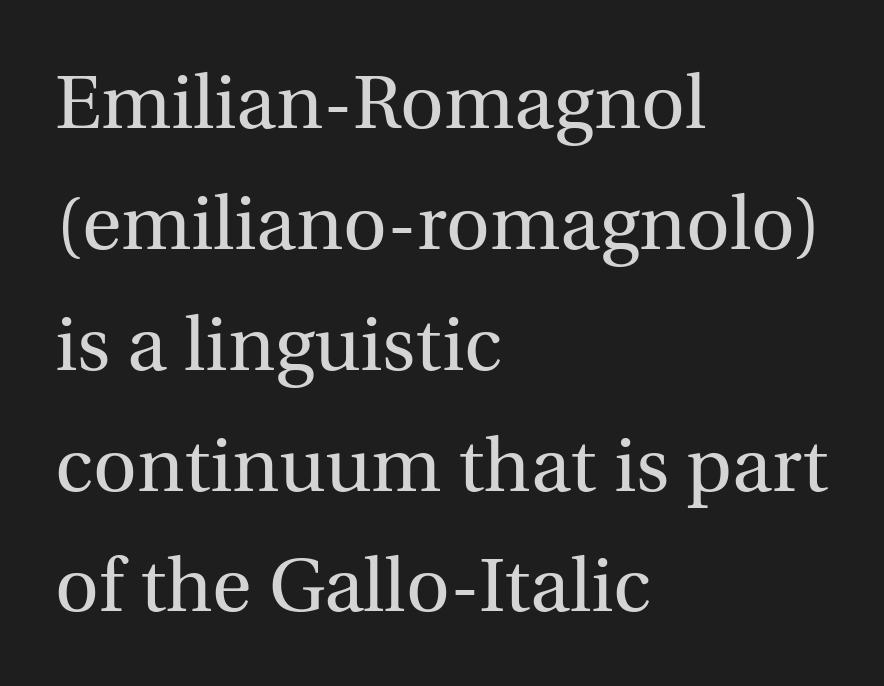
The image shows 76 px regular-weight serif type, upright; set left-aligned, normal line spacing (1.59x), normal letter spacing, not underlined; a medium x-height.
